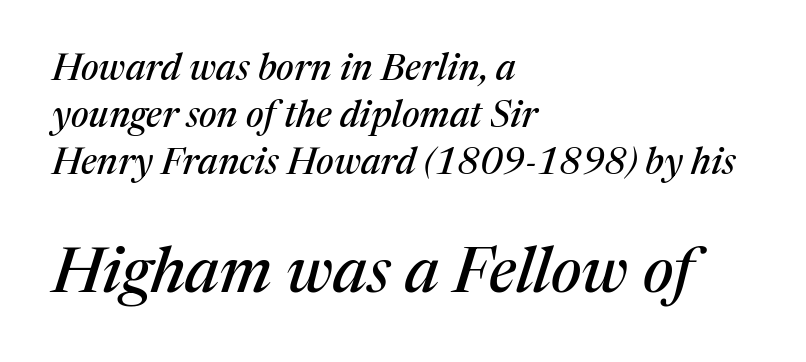
The image shows 64 px serif type, italic (leaning right); set left-aligned, normal line spacing (1.27x), normal letter spacing, not underlined; the second (bottom) block is 1.73x larger; medium stroke contrast and a medium x-height.
